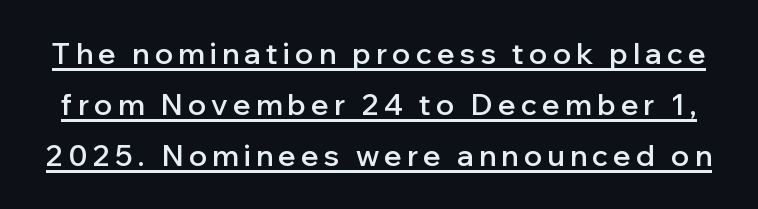
Q: Is the text bold? A: Semi-bold.
Q: Is the text italic (slanted)? A: No, it is upright.
Q: Is the typeface a serif or a sans-serif typeface? A: Sans-serif.
Q: Is the text underlined? A: Yes.
Q: Width (condensed, normal, or wide)? A: Normal.
Q: Stroke contrast? A: Low.
Q: x-height? A: Medium.
Q: Monospaced? A: No.
